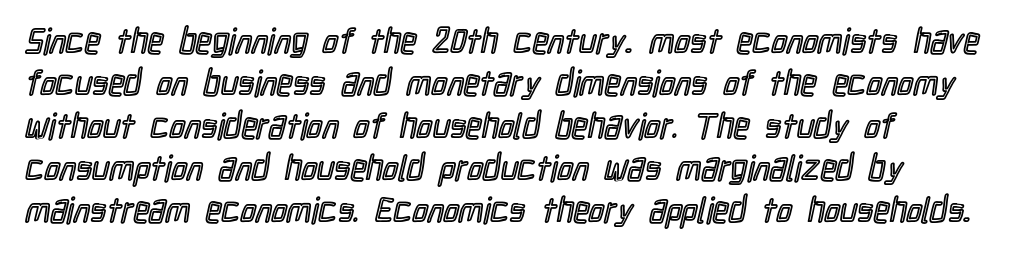
Q: Is the text italic (slanted)? A: Yes.
Q: Is the text underlined? A: No.
Q: How is the paragraph aligned? A: Left-aligned.
Q: Is the spacing between letters normal or unusually wide? A: Normal.
Q: Width (condensed, normal, or wide)? A: Condensed.
Q: x-height? A: Medium.
Q: Monospaced? A: No.
